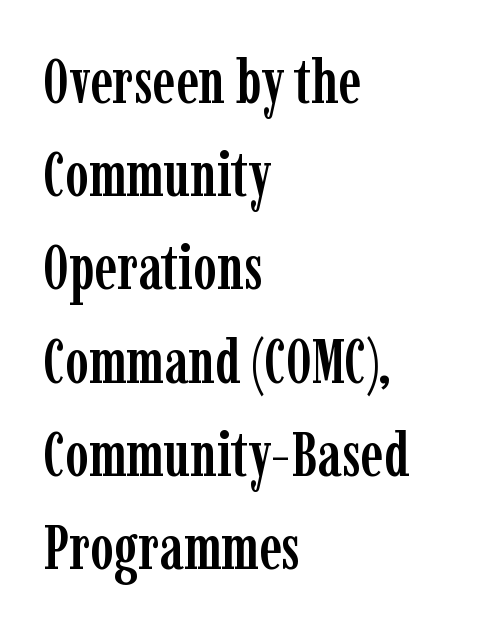
Descenders are the only things crossing below the line. Serifs: yes, visible at the terminals of the letterforms. Does extra space separate the letters? No, they use regular spacing. Do the characters align in a grid? No, the font is proportional.
